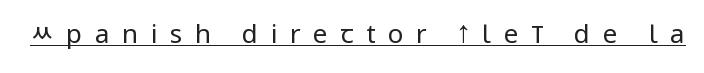
The image shows 26 px text type, upright; set unusually wide letter spacing (+0.48 em), underlined.
